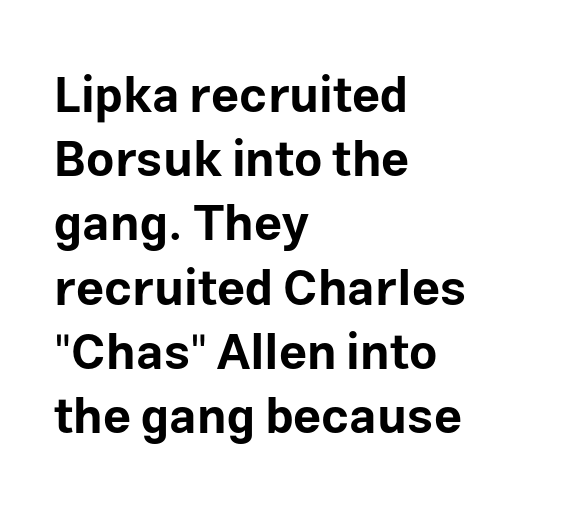
The letters are bold, with thick, heavy strokes. All the whitespace from short lines collects on the right. The font's upright variant was chosen for this text. The zone under the glyphs is completely vacant.
